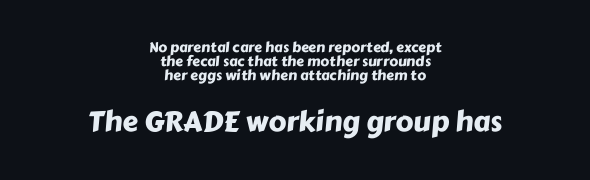
{"serif": "no", "width": "normal", "stroke_contrast": "low", "x_height": "medium", "monospaced": "no", "underline": "no", "align": "center", "line_spacing": "tight", "line_spacing_ratio": 0.99, "letter_spacing": "normal", "letter_spacing_em": 0.0, "larger_block": "second", "size_ratio": 2.0, "glyph_px": 28}
